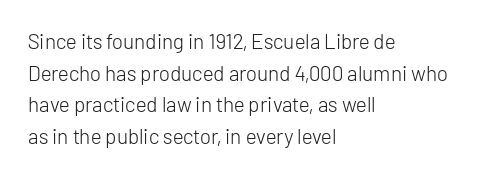
Q: Is the text bold? A: No.
Q: Is the text italic (slanted)? A: No, it is upright.
Q: Is the text underlined? A: No.
Q: How is the paragraph aligned? A: Left-aligned.
Q: Is the spacing between letters normal or unusually wide? A: Normal.
Q: Is the spacing between lines tight, normal or loose? A: Normal.
